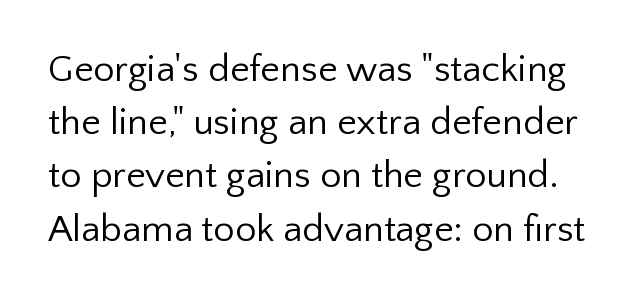
Look at the bottom of the vertical strokes: they stop flat, with no serifs. Unmarked baselines from the first word to the last. The gaps between neighbouring characters are ordinary and unremarkable. The typography opts for an upright posture over an oblique one. The rows are spaced the way most documents space them.
